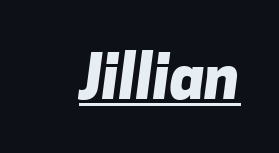
Q: Is the text bold? A: Yes.
Q: Is the typeface a serif or a sans-serif typeface? A: Sans-serif.
Q: Is the text underlined? A: Yes.
Q: Is the spacing between letters normal or unusually wide? A: Normal.
Q: Width (condensed, normal, or wide)? A: Normal.
Q: Stroke contrast? A: Low.
Q: x-height? A: Medium.
Q: Monospaced? A: No.
